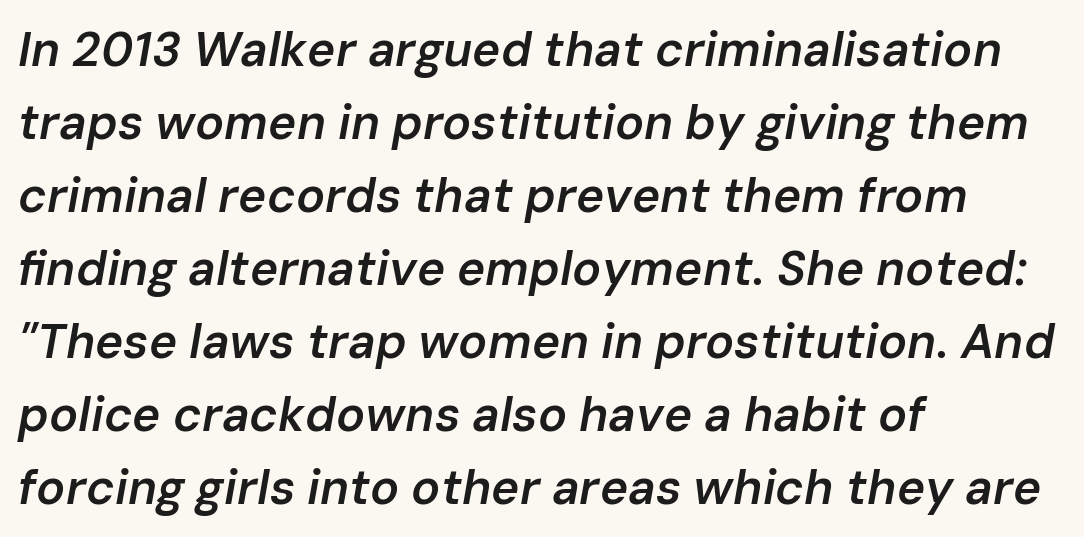
Q: Is the text bold? A: Semi-bold.
Q: Is the text italic (slanted)? A: Yes, it leans right by about 10 degrees.
Q: Is the text underlined? A: No.
Q: How is the paragraph aligned? A: Left-aligned.
Q: Is the spacing between letters normal or unusually wide? A: Normal.
Q: Is the spacing between lines tight, normal or loose? A: Normal.
Q: Width (condensed, normal, or wide)? A: Normal.
Q: Stroke contrast? A: Low.
Q: x-height? A: Medium.
Q: Monospaced? A: No.
